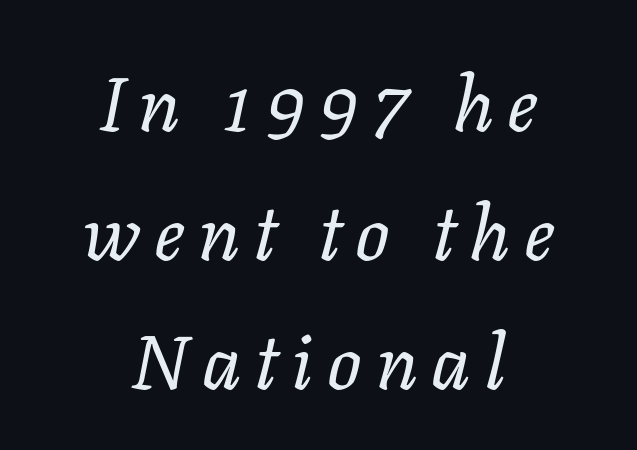
{"italic": "yes", "lean": "right", "slant_degrees": 11, "bold": "no", "weight": "regular", "width": "normal", "stroke_contrast": "low", "x_height": "medium", "monospaced": "no", "underline": "no", "align": "center", "line_spacing": "normal", "line_spacing_ratio": 1.7, "glyph_px": 76}
